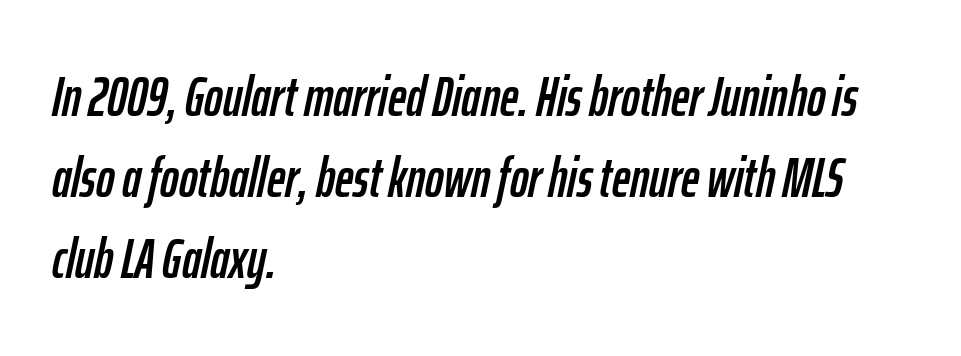
The image shows 56 px condensed type, italic (leaning right); set left-aligned, normal line spacing (1.45x), normal letter spacing, not underlined; low stroke contrast and a medium x-height.
